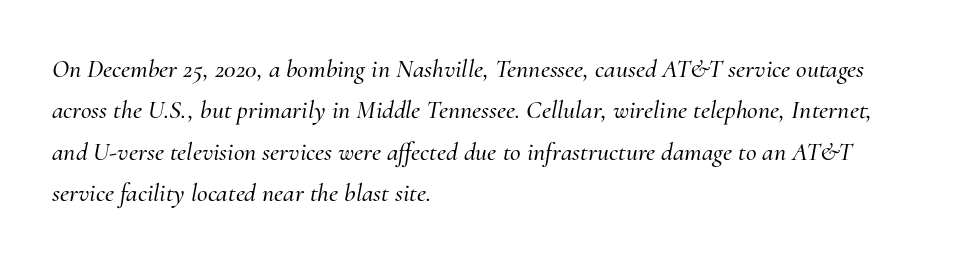
Check under the words: just untouched page. The rows are spaced the way most documents space them. Leftover space on each line is placed entirely after the last word. Here the glyphs are tracked normally, forming tight word shapes.
